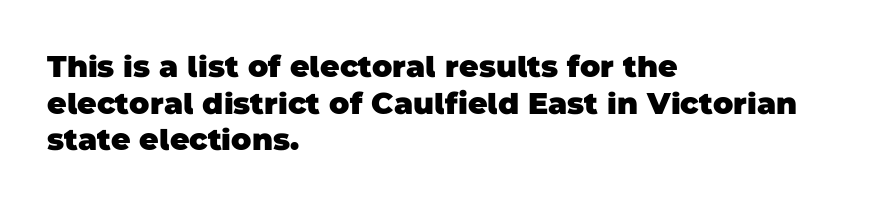
Q: Is the text bold? A: Yes.
Q: Is the typeface a serif or a sans-serif typeface? A: Sans-serif.
Q: Is the text underlined? A: No.
Q: How is the paragraph aligned? A: Left-aligned.
Q: Is the spacing between letters normal or unusually wide? A: Normal.
Q: Width (condensed, normal, or wide)? A: Normal.
Q: Stroke contrast? A: Low.
Q: x-height? A: Large.
Q: Monospaced? A: No.
